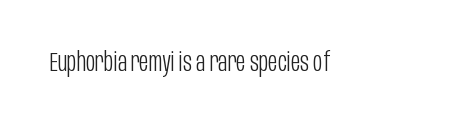
A roman cut, with each character standing at attention. Decoration check: the copy has no underline. The gaps between neighbouring characters are ordinary and unremarkable. Bold? No — there's no thickening of the strokes.
